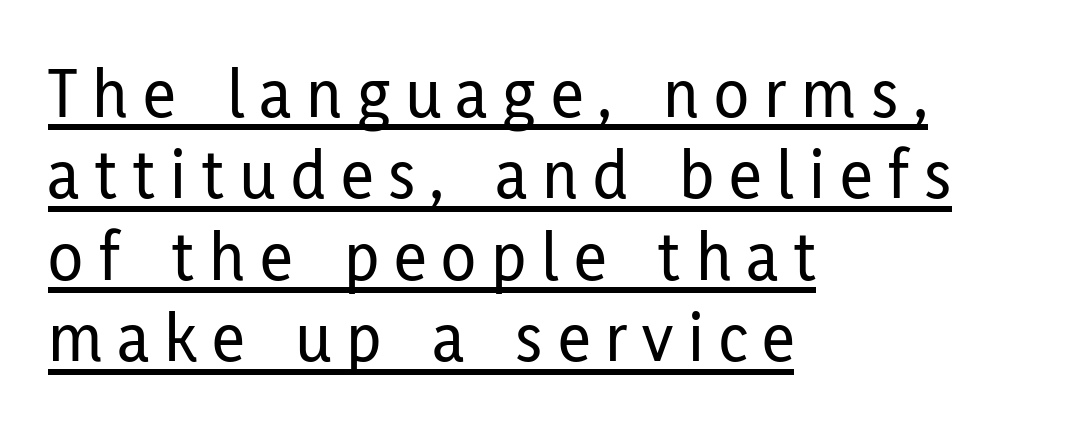
{"serif": "no", "italic": "no", "width": "condensed", "stroke_contrast": "low", "x_height": "medium", "monospaced": "no", "underline": "yes", "align": "left", "line_spacing": "tight", "line_spacing_ratio": 1.13, "letter_spacing": "wide", "letter_spacing_em": 0.21, "glyph_px": 72}
